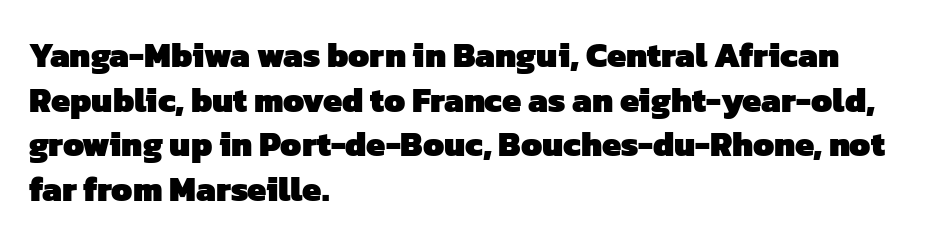
The image shows 34 px heavy sans-serif type; set left-aligned, normal line spacing (1.31x), normal letter spacing, not underlined; low stroke contrast and a medium x-height.
